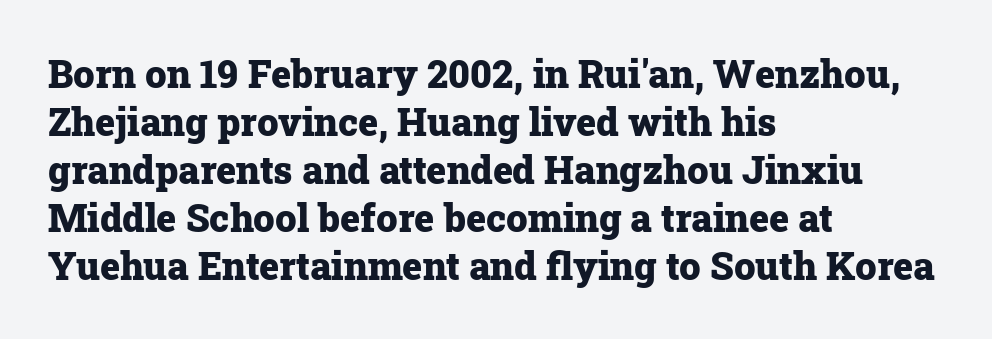
{"serif": "yes", "italic": "no", "bold": "yes", "weight": "heavy", "width": "normal", "stroke_contrast": "low", "x_height": "medium", "monospaced": "no", "underline": "no", "align": "left", "line_spacing": "normal", "line_spacing_ratio": 1.26, "letter_spacing": "normal", "letter_spacing_em": 0.0, "glyph_px": 38}
